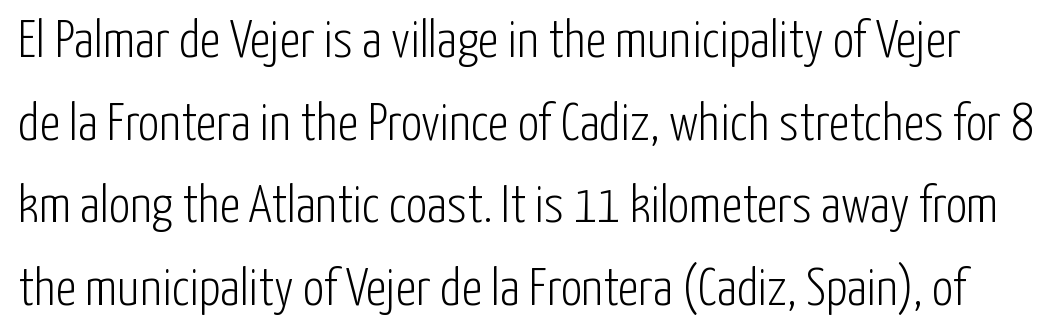
Q: Is the text bold? A: No.
Q: Is the text italic (slanted)? A: No, it is upright.
Q: Is the typeface a serif or a sans-serif typeface? A: Sans-serif.
Q: Is the text underlined? A: No.
Q: Is the spacing between letters normal or unusually wide? A: Normal.
Q: Is the spacing between lines tight, normal or loose? A: Normal.
Q: Width (condensed, normal, or wide)? A: Condensed.
Q: Stroke contrast? A: Low.
Q: x-height? A: Medium.
Q: Monospaced? A: No.
